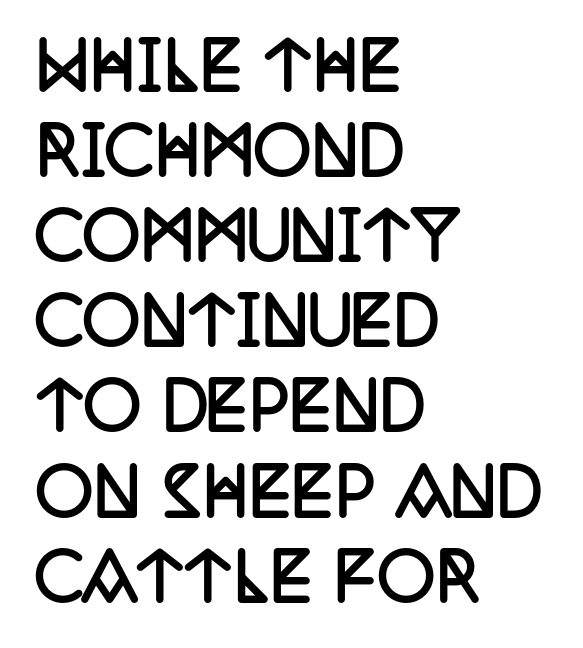
Q: Is the text bold? A: Yes.
Q: Is the text italic (slanted)? A: No, it is upright.
Q: Is the typeface a serif or a sans-serif typeface? A: Serif.
Q: Is the text underlined? A: No.
Q: How is the paragraph aligned? A: Left-aligned.
Q: Is the spacing between letters normal or unusually wide? A: Normal.
Q: Is the spacing between lines tight, normal or loose? A: Normal.
Q: Width (condensed, normal, or wide)? A: Condensed.
Q: Stroke contrast? A: Low.
Q: x-height? A: Large.
Q: Monospaced? A: No.
